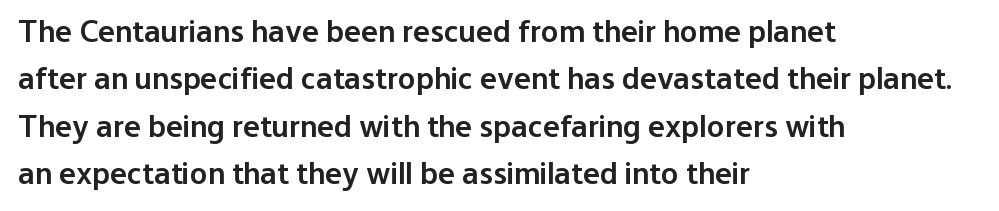
Q: Is the text bold? A: Semi-bold.
Q: Is the text italic (slanted)? A: No, it is upright.
Q: Is the typeface a serif or a sans-serif typeface? A: Sans-serif.
Q: Is the text underlined? A: No.
Q: How is the paragraph aligned? A: Left-aligned.
Q: Is the spacing between letters normal or unusually wide? A: Normal.
Q: Is the spacing between lines tight, normal or loose? A: Normal.
Q: Width (condensed, normal, or wide)? A: Normal.
Q: Stroke contrast? A: Low.
Q: x-height? A: Medium.
Q: Monospaced? A: No.
